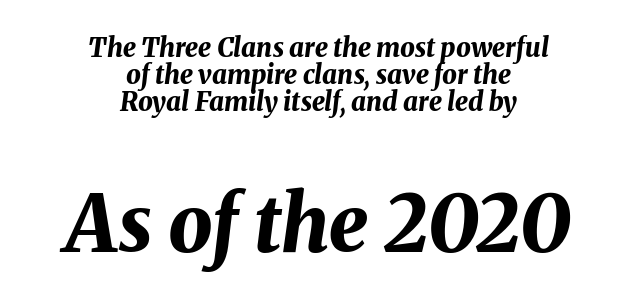
{"italic": "yes", "lean": "right", "slant_degrees": 8, "bold": "yes", "weight": "bold", "width": "normal", "stroke_contrast": "medium", "x_height": "medium", "monospaced": "no", "underline": "no", "align": "center", "line_spacing": "tight", "line_spacing_ratio": 1.04, "letter_spacing": "normal", "letter_spacing_em": 0.0, "larger_block": "second", "size_ratio": 3.0, "glyph_px": 78}
